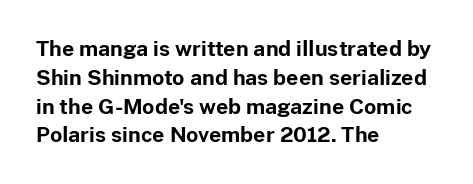
The image shows 21 px bold type, upright; set left-aligned, normal line spacing (1.37x), normal letter spacing, not underlined.
